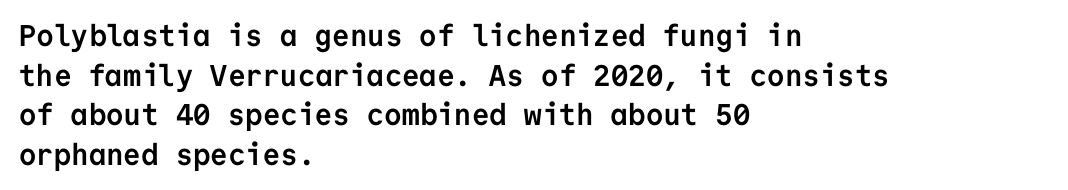
Quick note: not italic, upright. Lines of text with bare space underneath. Nothing sits at the stroke ends, so this counts as sans-serif. The rendering uses typewriter-style spacing with identical character cells. The gaps between neighbouring characters are ordinary and unremarkable. The rag falls on the right side of this text block.
